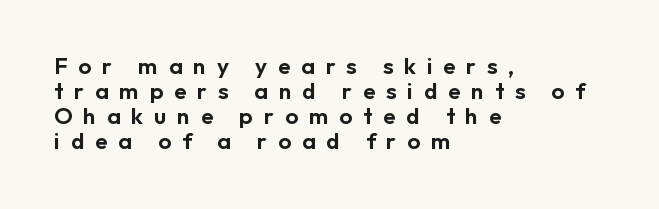
The image shows 23 px text type, upright; set left-aligned, tight line spacing (1.08x), unusually wide letter spacing (+0.47 em), not underlined.
